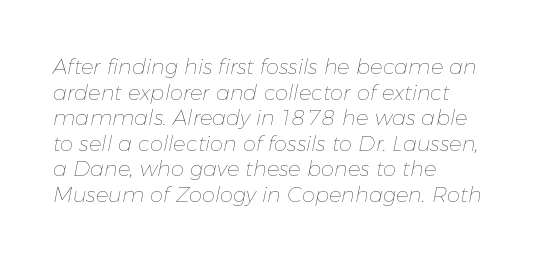
{"italic": "yes", "lean": "right", "slant_degrees": 11, "bold": "no", "underline": "no", "align": "left", "line_spacing_ratio": 1.22, "letter_spacing": "normal", "letter_spacing_em": 0.0, "glyph_px": 21}
